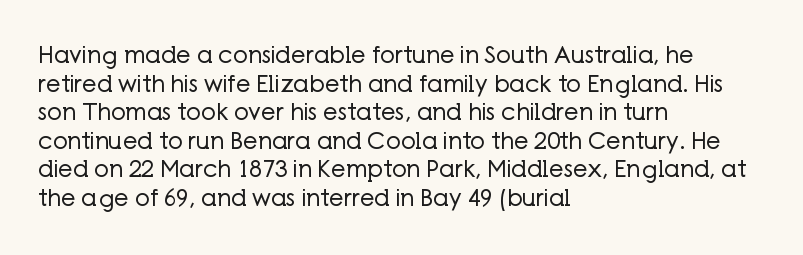
The image shows 23 px text type, upright; set left-aligned, line spacing 1.24x, normal letter spacing, not underlined.
